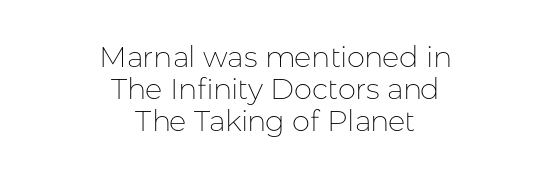
{"serif": "no", "italic": "no", "bold": "no", "weight": "thin", "width": "normal", "stroke_contrast": "low", "x_height": "medium", "monospaced": "no", "underline": "no", "align": "center", "line_spacing": "tight", "line_spacing_ratio": 1.1, "letter_spacing": "normal", "letter_spacing_em": 0.0, "glyph_px": 29}
